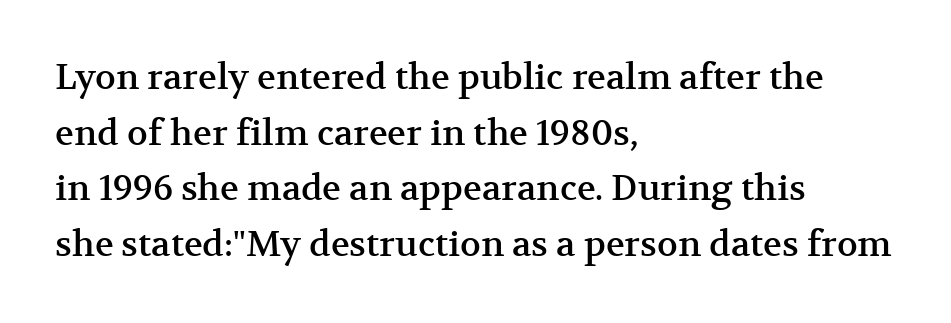
The image shows 35 px serif type, upright; set left-aligned, normal line spacing (1.59x), normal letter spacing, not underlined; medium stroke contrast and a medium x-height.
